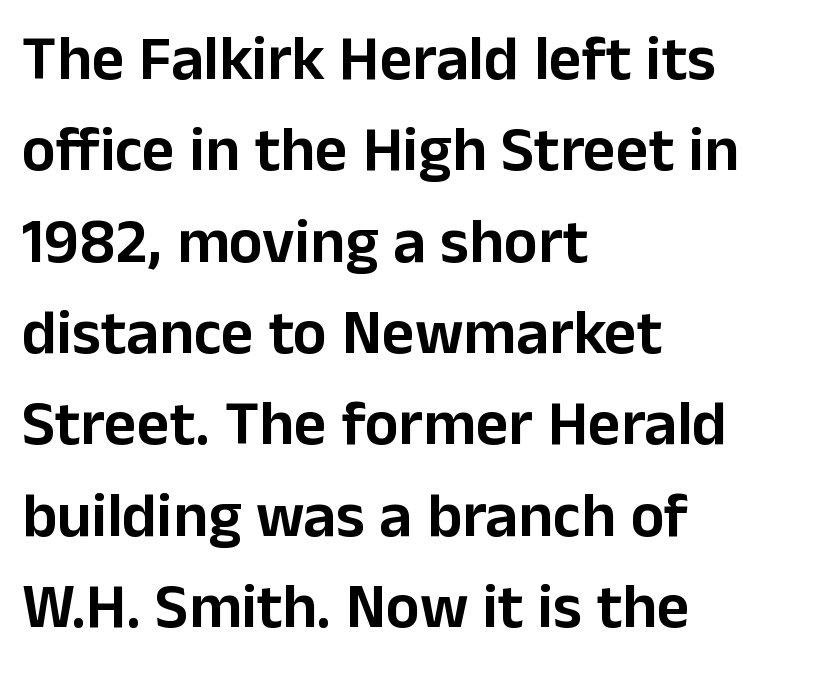
The passage shown stacks its lines at a standard gap. The rendering uses natural spacing where letterforms have individual widths. Ordinary non-slanted type is in use. The face used here is a sans, in the tradition of grotesques and geometrics. The line texture is even and compact thanks to regular tracking. Letters rest on an invisible, unmarked baseline.
